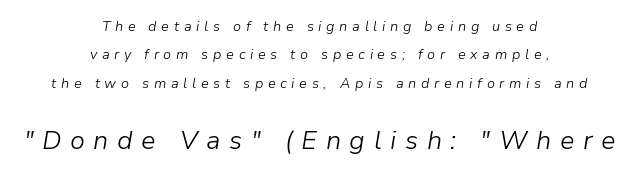
The image shows 26 px text type, italic (leaning right); set centered, loose line spacing (2.02x), unusually wide letter spacing (+0.33 em), not underlined; the second (bottom) block is 1.86x larger.
